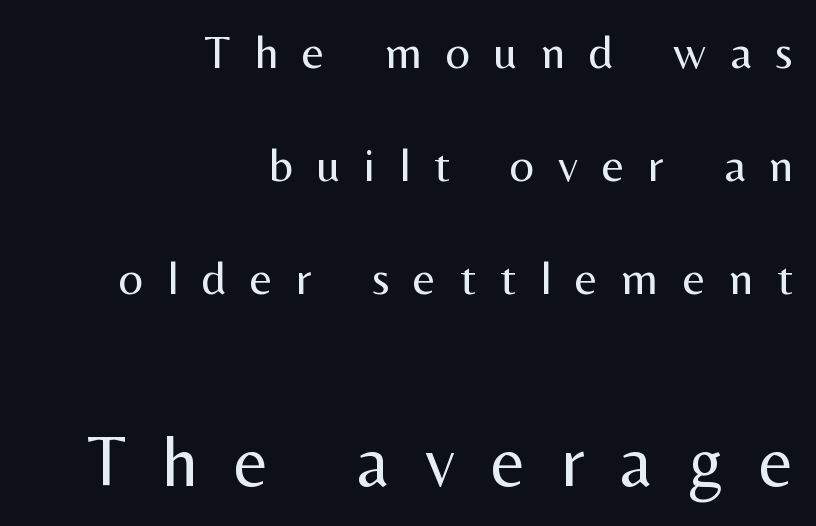
The image shows 72 px regular-weight sans-serif type, upright; set right-aligned, loose line spacing (2.35x), unusually wide letter spacing (+0.5 em), not underlined; the second (bottom) block is 1.5x larger; medium stroke contrast and a medium x-height.
